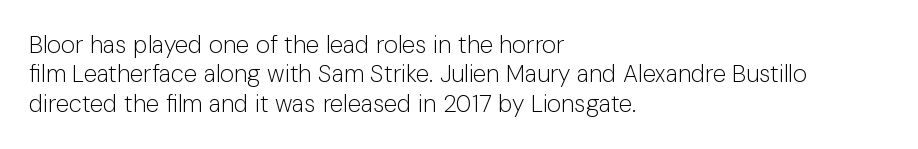
{"italic": "no", "bold": "no", "underline": "no", "align": "left", "line_spacing_ratio": 1.22, "letter_spacing": "normal", "letter_spacing_em": 0.0, "glyph_px": 24}
